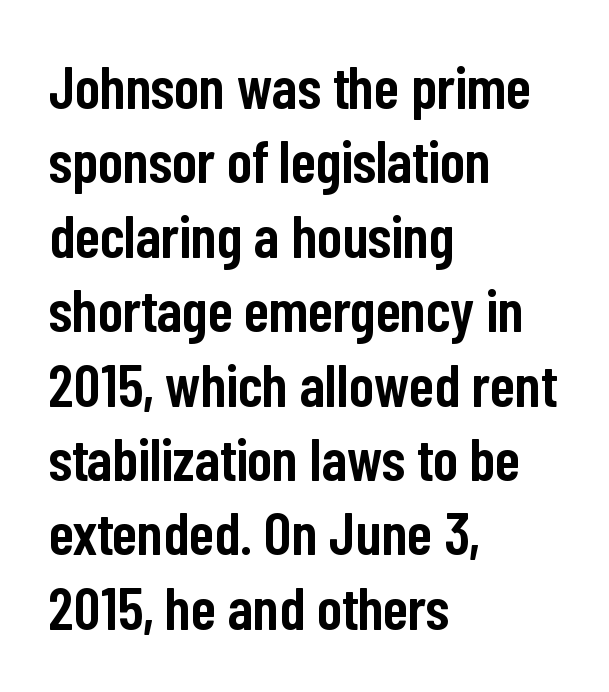
Q: Is the text bold? A: Semi-bold.
Q: Is the text italic (slanted)? A: No, it is upright.
Q: Is the typeface a serif or a sans-serif typeface? A: Sans-serif.
Q: Is the text underlined? A: No.
Q: How is the paragraph aligned? A: Left-aligned.
Q: Is the spacing between letters normal or unusually wide? A: Normal.
Q: Width (condensed, normal, or wide)? A: Condensed.
Q: Stroke contrast? A: Low.
Q: x-height? A: Medium.
Q: Monospaced? A: No.
